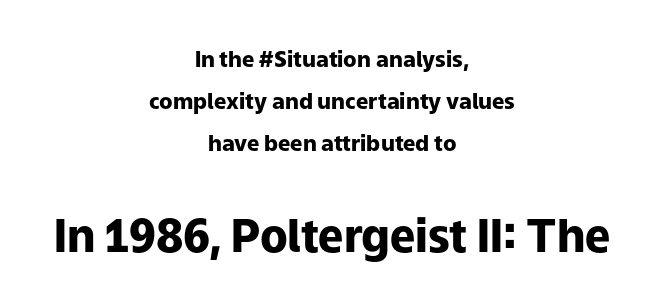
{"serif": "no", "italic": "no", "bold": "yes", "weight": "heavy", "width": "normal", "stroke_contrast": "low", "x_height": "medium", "monospaced": "no", "underline": "no", "align": "center", "line_spacing": "loose", "line_spacing_ratio": 1.92, "letter_spacing": "normal", "letter_spacing_em": 0.0, "larger_block": "second", "size_ratio": 2.05, "glyph_px": 45}
